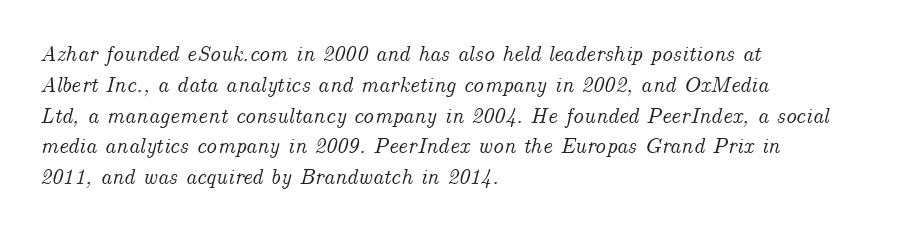
Short and long lines alike share a common starting point at left. Check under the words: just untouched page. Style check: oblique. The leading is moderate, giving the passage an even texture. Students, note that the glyphs here touch the page at normal intervals.
